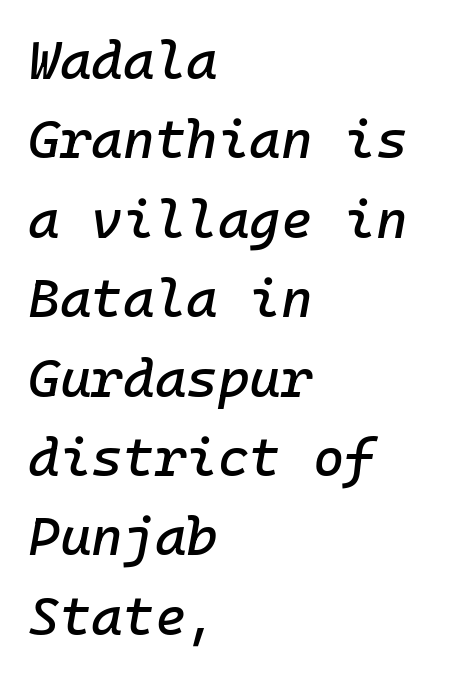
The image shows 54 px text type, italic (leaning right); set left-aligned, normal line spacing (1.47x), normal letter spacing, not underlined; low stroke contrast and a medium x-height.
